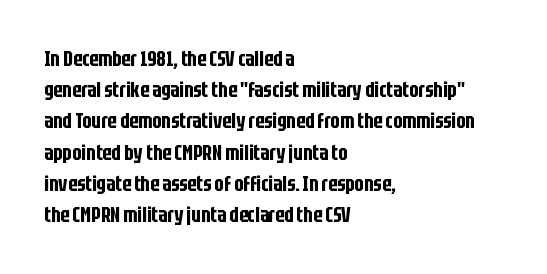
Q: Is the text italic (slanted)? A: No, it is upright.
Q: Is the text underlined? A: No.
Q: How is the paragraph aligned? A: Left-aligned.
Q: Is the spacing between letters normal or unusually wide? A: Normal.
Q: Is the spacing between lines tight, normal or loose? A: Normal.
